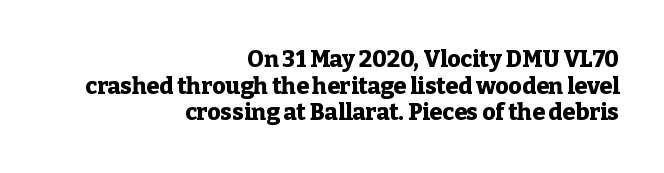
The image shows 23 px bold type, upright; set right-aligned, line spacing 1.16x, normal letter spacing, not underlined.
